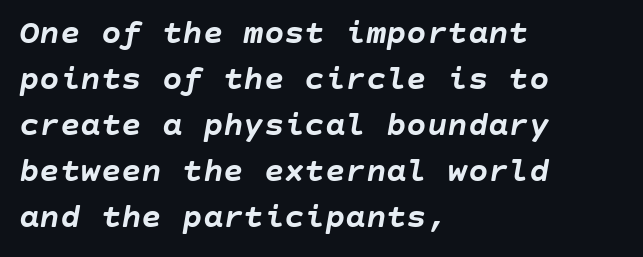
Q: Is the text bold? A: Yes.
Q: Is the text italic (slanted)? A: Yes, it leans right by about 10 degrees.
Q: Is the text underlined? A: No.
Q: How is the paragraph aligned? A: Left-aligned.
Q: Is the spacing between letters normal or unusually wide? A: Normal.
Q: Is the spacing between lines tight, normal or loose? A: Normal.
Q: Width (condensed, normal, or wide)? A: Normal.
Q: Stroke contrast? A: Low.
Q: x-height? A: Large.
